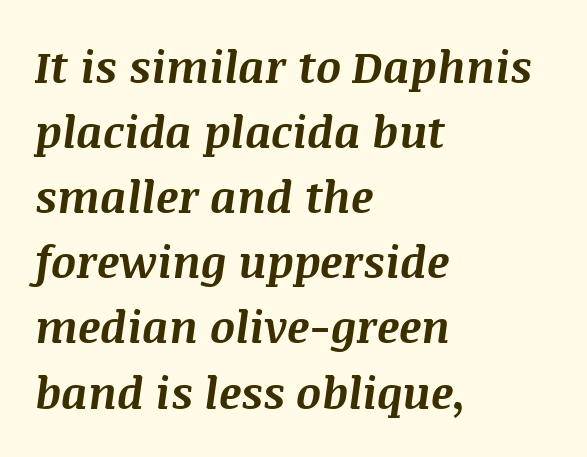
{"italic": "yes", "lean": "right", "slant_degrees": 8, "bold": "yes", "weight": "bold", "width": "normal", "stroke_contrast": "medium", "x_height": "large", "monospaced": "no", "underline": "no", "align": "left", "line_spacing": "normal", "line_spacing_ratio": 1.48, "letter_spacing": "normal", "letter_spacing_em": 0.0, "glyph_px": 44}
